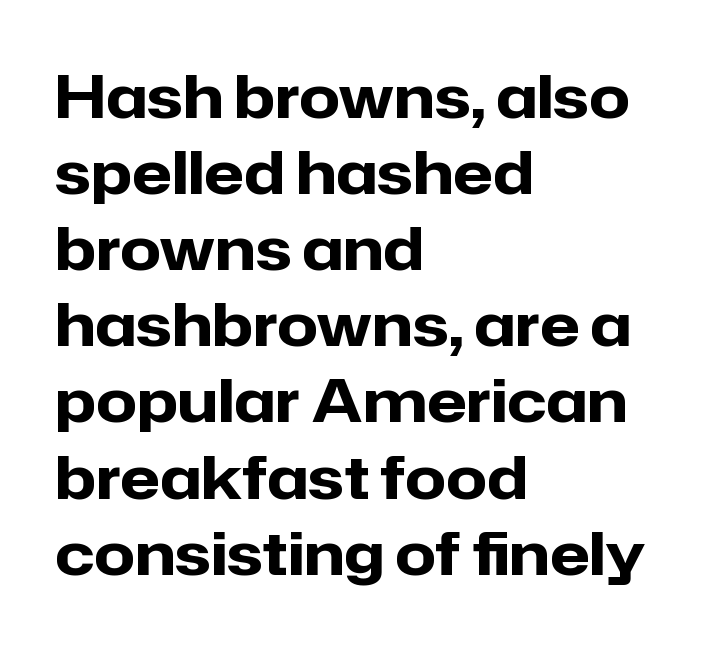
{"serif": "no", "italic": "no", "bold": "yes", "weight": "heavy", "width": "normal", "stroke_contrast": "low", "x_height": "medium", "monospaced": "no", "underline": "no", "align": "left", "line_spacing": "normal", "line_spacing_ratio": 1.29, "letter_spacing": "normal", "letter_spacing_em": 0.0, "glyph_px": 59}
